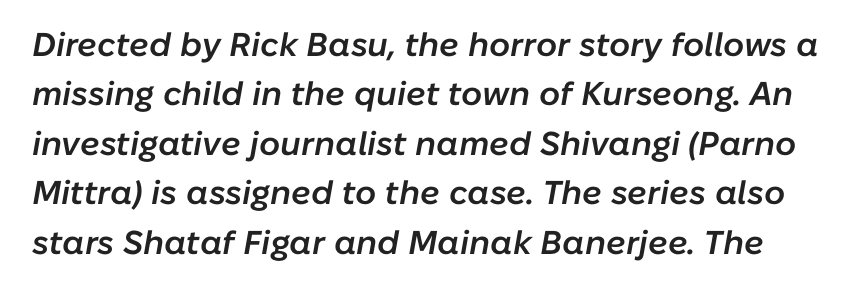
{"italic": "yes", "lean": "right", "slant_degrees": 10, "bold": "semi", "weight": "semibold", "width": "normal", "stroke_contrast": "low", "x_height": "medium", "monospaced": "no", "underline": "no", "line_spacing": "normal", "line_spacing_ratio": 1.5, "letter_spacing": "normal", "letter_spacing_em": 0.0, "glyph_px": 33}
